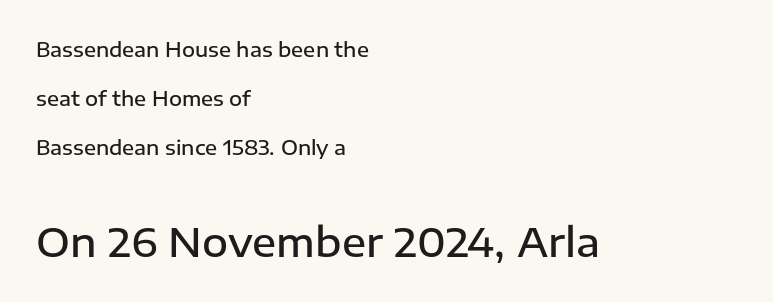
{"serif": "no", "italic": "no", "bold": "semi", "weight": "semibold", "width": "normal", "stroke_contrast": "low", "x_height": "medium", "monospaced": "no", "underline": "no", "align": "left", "line_spacing": "loose", "line_spacing_ratio": 2.45, "letter_spacing": "normal", "letter_spacing_em": 0.0, "larger_block": "second", "size_ratio": 2.0, "glyph_px": 40}
